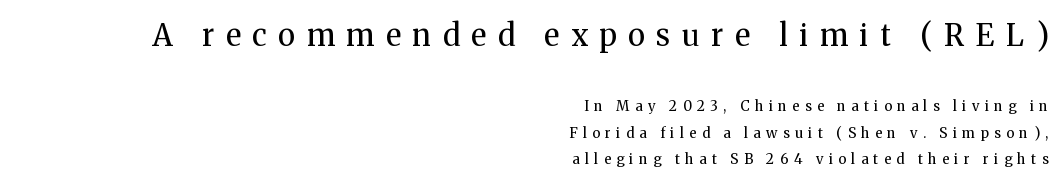
{"serif": "yes", "italic": "no", "bold": "no", "weight": "regular", "width": "normal", "stroke_contrast": "medium", "x_height": "medium", "monospaced": "no", "underline": "no", "align": "right", "line_spacing": "loose", "line_spacing_ratio": 1.9, "letter_spacing": "wide", "letter_spacing_em": 0.39, "larger_block": "first", "size_ratio": 2.14, "glyph_px": 30}
